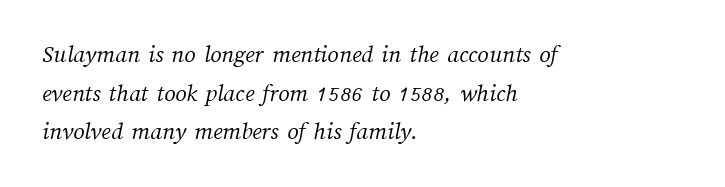
{"bold": "no", "underline": "no", "align": "left", "line_spacing": "normal", "line_spacing_ratio": 1.55, "letter_spacing": "normal", "letter_spacing_em": 0.0, "glyph_px": 25}
